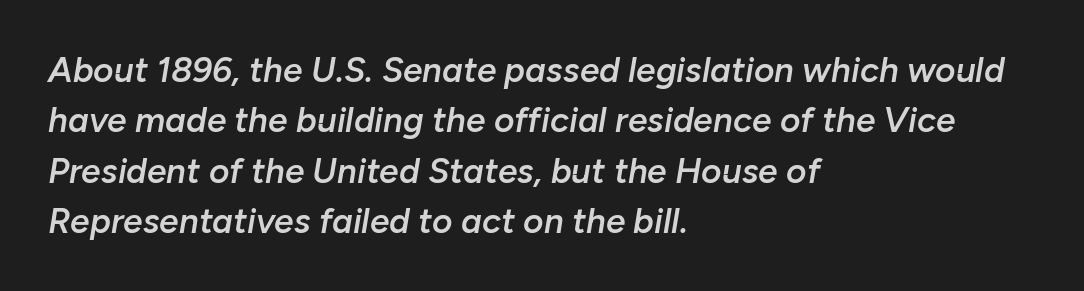
{"italic": "yes", "lean": "right", "slant_degrees": 10, "bold": "semi", "weight": "semibold", "width": "normal", "stroke_contrast": "low", "x_height": "medium", "monospaced": "no", "underline": "no", "align": "left", "line_spacing": "normal", "line_spacing_ratio": 1.44, "letter_spacing": "normal", "letter_spacing_em": 0.0, "glyph_px": 35}
